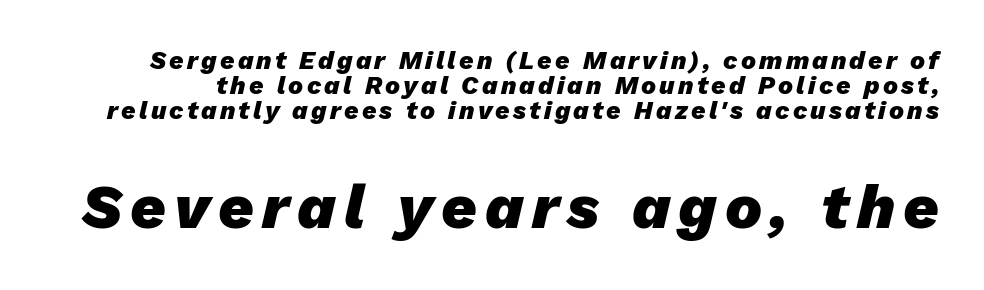
{"italic": "yes", "lean": "right", "slant_degrees": 13, "bold": "yes", "weight": "heavy", "width": "normal", "stroke_contrast": "low", "x_height": "medium", "monospaced": "no", "underline": "no", "line_spacing": "tight", "line_spacing_ratio": 1.01, "larger_block": "second", "size_ratio": 2.48, "glyph_px": 62}
